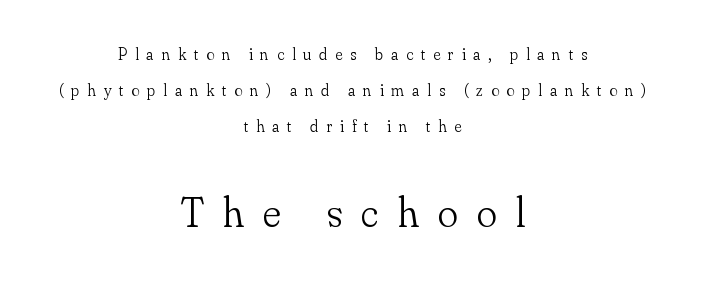
Q: Is the text bold? A: No.
Q: Is the text italic (slanted)? A: No, it is upright.
Q: Is the typeface a serif or a sans-serif typeface? A: Serif.
Q: Is the text underlined? A: No.
Q: How is the paragraph aligned? A: Centered.
Q: Is the spacing between letters normal or unusually wide? A: Unusually wide.
Q: Is the spacing between lines tight, normal or loose? A: Loose.
Q: Which block of text is set in a larger size, the first (top) or the second (bottom)? A: The second (bottom) one.
Q: Width (condensed, normal, or wide)? A: Normal.
Q: Stroke contrast? A: Low.
Q: x-height? A: Small.
Q: Monospaced? A: No.
